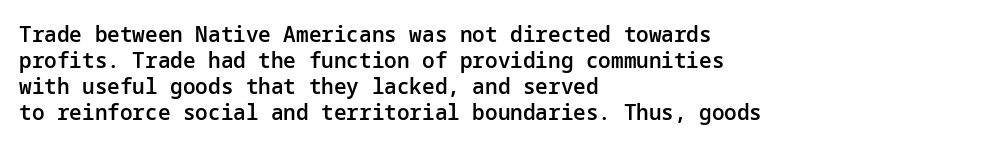
Q: Is the text bold? A: Semi-bold.
Q: Is the text italic (slanted)? A: No, it is upright.
Q: Is the text underlined? A: No.
Q: How is the paragraph aligned? A: Left-aligned.
Q: Is the spacing between letters normal or unusually wide? A: Normal.
